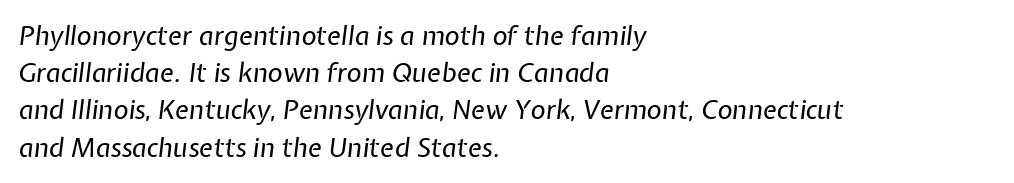
Vertically, the passage feels balanced, rows spaced as you'd expect. The strokes carry an ordinary text weight at most. Descenders hang freely into open space. The letterforms sit shoulder to shoulder at normal distance. Horizontal alignment here is leftward, the default for most running prose. The whole block is typeset with a tilt.
